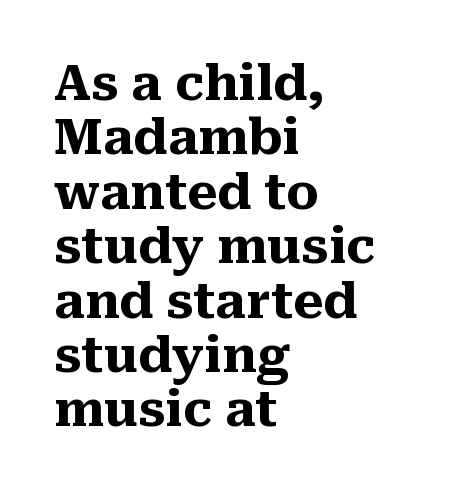
Spacing verdict: proportional, widths tailored to each character. The compositor pushed each line to the left boundary. Letterform terminals end in serifs throughout the passage. Words float on clear page, feet unadorned. Typesetter's note: full bold, strokes at maximum text heaviness. Cramped leading.
